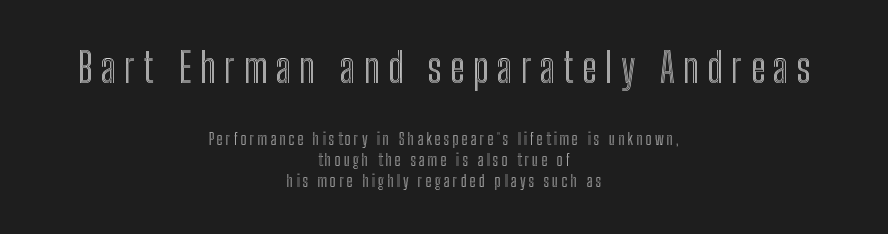
{"italic": "no", "width": "condensed", "x_height": "medium", "monospaced": "no", "underline": "no", "align": "center", "line_spacing": "normal", "line_spacing_ratio": 1.32, "letter_spacing": "wide", "letter_spacing_em": 0.2, "larger_block": "first", "size_ratio": 2.56, "glyph_px": 41}
